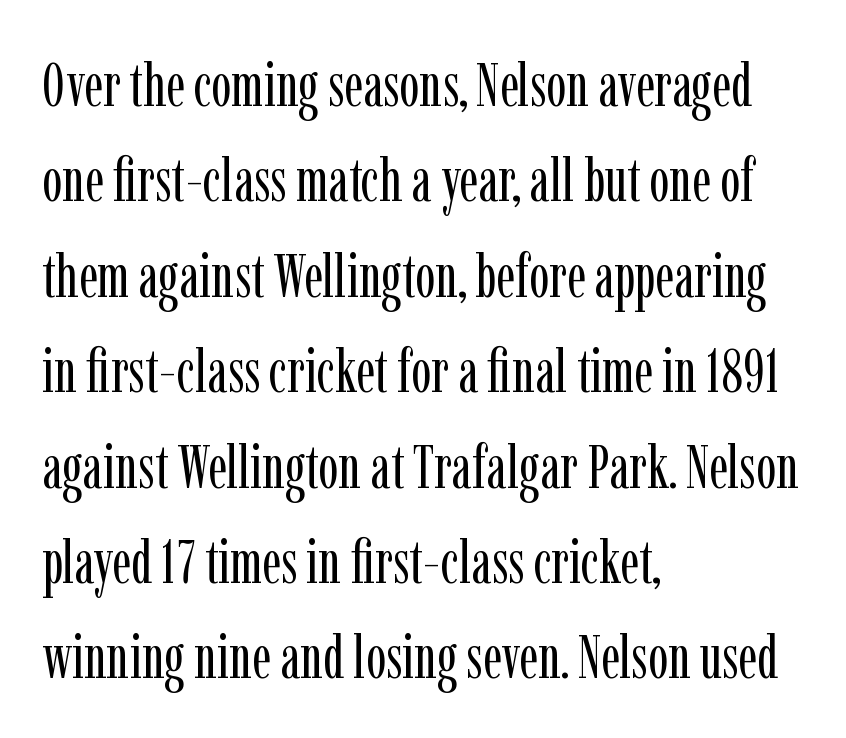
{"serif": "yes", "italic": "no", "bold": "no", "weight": "regular", "width": "condensed", "stroke_contrast": "low", "x_height": "medium", "monospaced": "no", "underline": "no", "align": "left", "line_spacing": "normal", "line_spacing_ratio": 1.59, "letter_spacing": "normal", "letter_spacing_em": 0.0, "glyph_px": 60}
